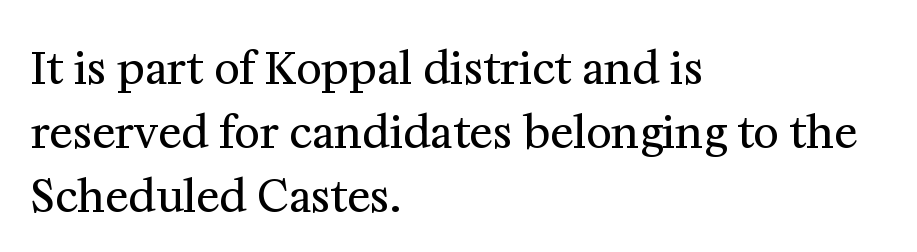
{"serif": "yes", "italic": "no", "bold": "no", "weight": "regular", "width": "normal", "stroke_contrast": "medium", "x_height": "medium", "monospaced": "no", "underline": "no", "align": "left", "line_spacing": "normal", "line_spacing_ratio": 1.45, "letter_spacing": "normal", "letter_spacing_em": 0.0, "glyph_px": 44}
